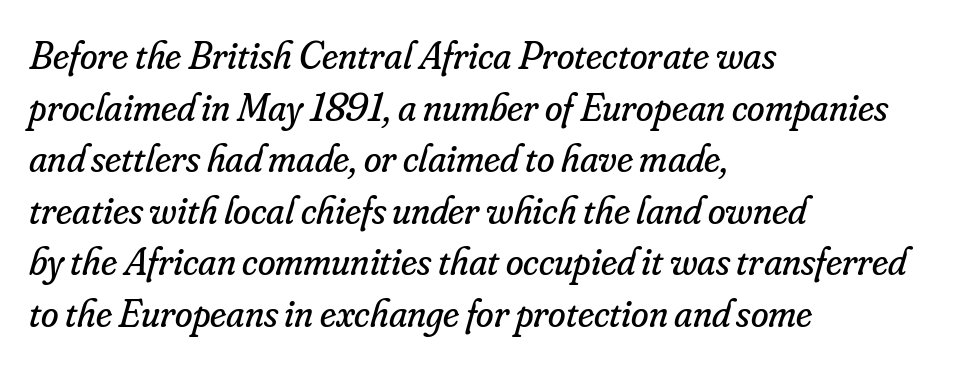
The image shows 40 px regular-weight serif type, italic (leaning right); set left-aligned, normal line spacing (1.29x), normal letter spacing, not underlined; low stroke contrast and a small x-height.
